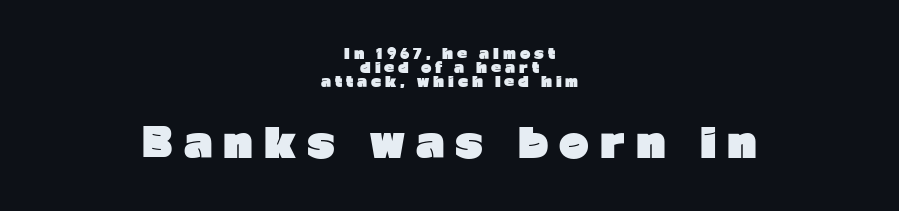
Q: Is the text bold? A: Yes.
Q: Is the text italic (slanted)? A: No, it is upright.
Q: Is the typeface a serif or a sans-serif typeface? A: Sans-serif.
Q: Is the text underlined? A: No.
Q: How is the paragraph aligned? A: Centered.
Q: Is the spacing between letters normal or unusually wide? A: Unusually wide.
Q: Is the spacing between lines tight, normal or loose? A: Tight.
Q: Which block of text is set in a larger size, the first (top) or the second (bottom)? A: The second (bottom) one.
Q: Width (condensed, normal, or wide)? A: Normal.
Q: Stroke contrast? A: Low.
Q: x-height? A: Medium.
Q: Monospaced? A: No.
